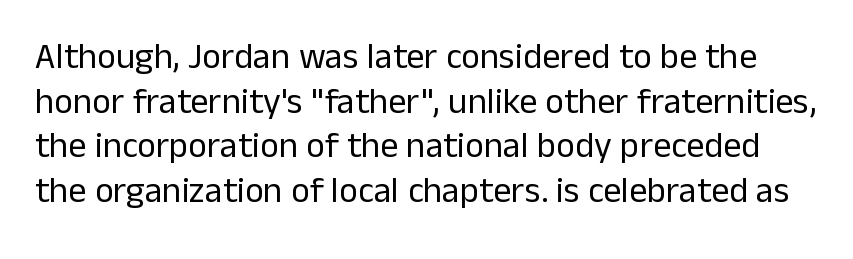
Q: Is the text bold? A: No.
Q: Is the text italic (slanted)? A: No, it is upright.
Q: Is the typeface a serif or a sans-serif typeface? A: Sans-serif.
Q: Is the text underlined? A: No.
Q: Is the spacing between letters normal or unusually wide? A: Normal.
Q: Width (condensed, normal, or wide)? A: Normal.
Q: Stroke contrast? A: Low.
Q: x-height? A: Medium.
Q: Monospaced? A: No.
